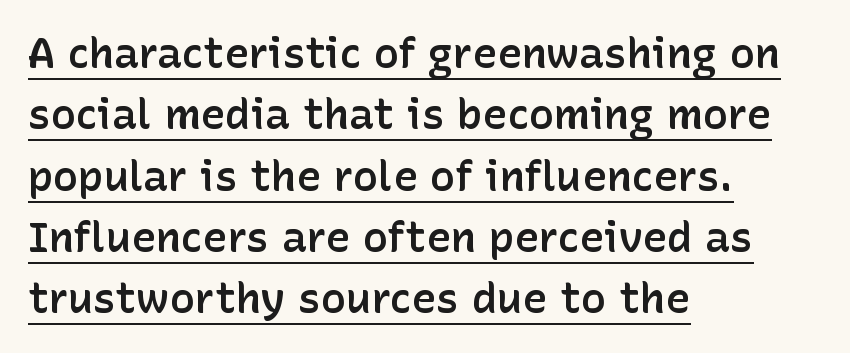
Q: Is the text bold? A: Semi-bold.
Q: Is the text italic (slanted)? A: No, it is upright.
Q: Is the typeface a serif or a sans-serif typeface? A: Sans-serif.
Q: Is the text underlined? A: Yes.
Q: How is the paragraph aligned? A: Left-aligned.
Q: Is the spacing between letters normal or unusually wide? A: Normal.
Q: Is the spacing between lines tight, normal or loose? A: Normal.
Q: Width (condensed, normal, or wide)? A: Normal.
Q: Stroke contrast? A: Low.
Q: x-height? A: Medium.
Q: Monospaced? A: No.
